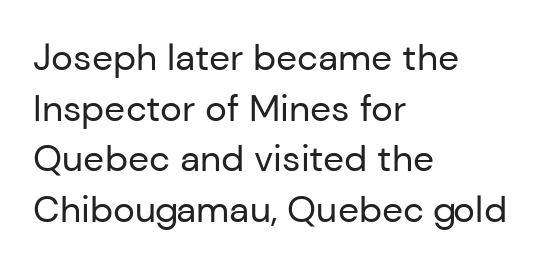
Q: Is the text bold? A: No.
Q: Is the text italic (slanted)? A: No, it is upright.
Q: Is the typeface a serif or a sans-serif typeface? A: Sans-serif.
Q: Is the text underlined? A: No.
Q: How is the paragraph aligned? A: Left-aligned.
Q: Is the spacing between letters normal or unusually wide? A: Normal.
Q: Is the spacing between lines tight, normal or loose? A: Normal.
Q: Width (condensed, normal, or wide)? A: Normal.
Q: Stroke contrast? A: Low.
Q: x-height? A: Medium.
Q: Monospaced? A: No.
